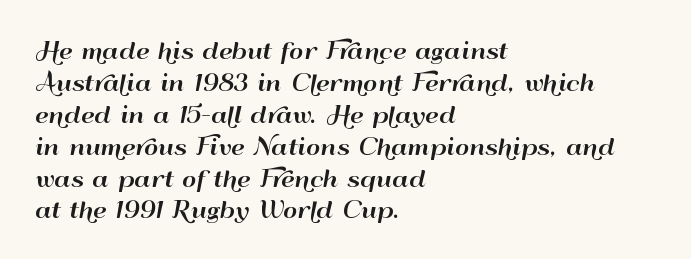
The image shows 22 px text type; set left-aligned, normal line spacing (1.45x), normal letter spacing, not underlined.
